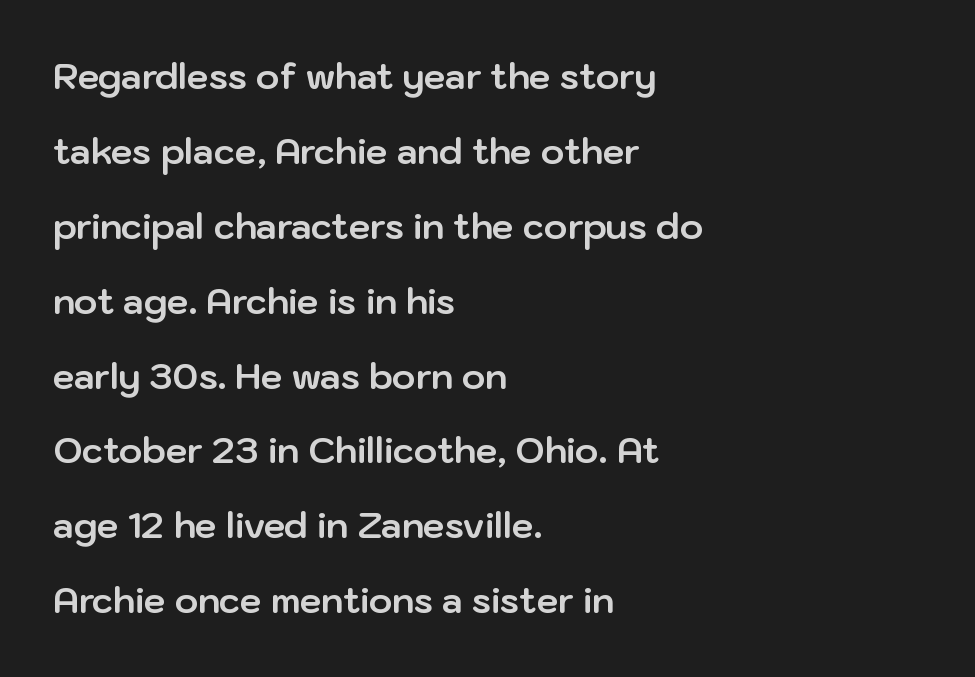
Tall strokes in this sample are plumb rather than angled. This is sans-serif lettering, the kind often seen on screens and signage. Line spacing here is loose. The passage is arranged the way most books set body copy — flush left.
